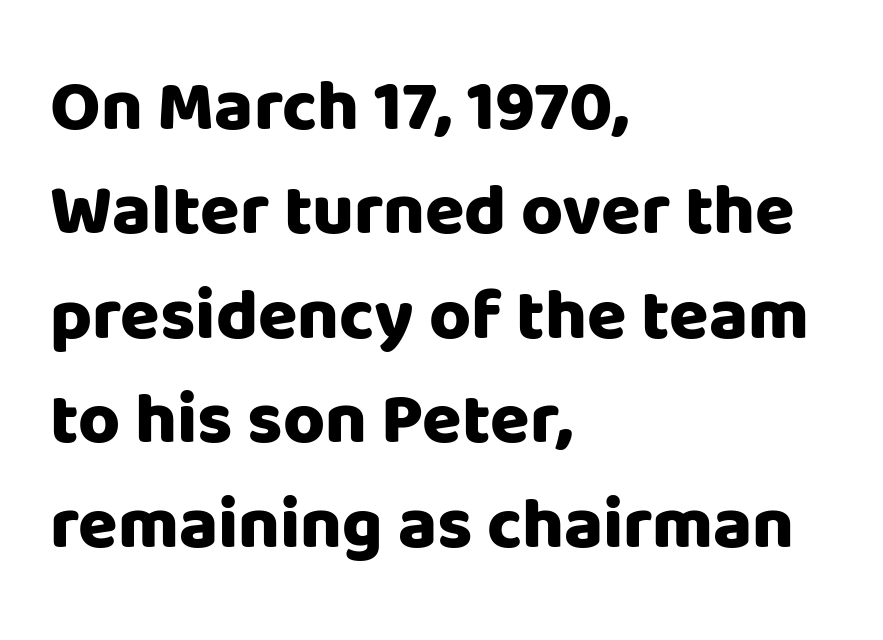
{"serif": "no", "italic": "no", "bold": "yes", "weight": "heavy", "width": "normal", "stroke_contrast": "low", "x_height": "large", "monospaced": "no", "underline": "no", "align": "left", "line_spacing": "normal", "line_spacing_ratio": 1.45, "letter_spacing": "normal", "letter_spacing_em": 0.0, "glyph_px": 72}
